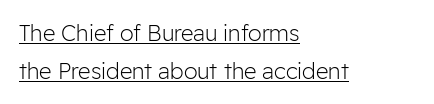
The image shows 22 px text type, upright; set left-aligned, line spacing 1.72x, normal letter spacing, underlined.
